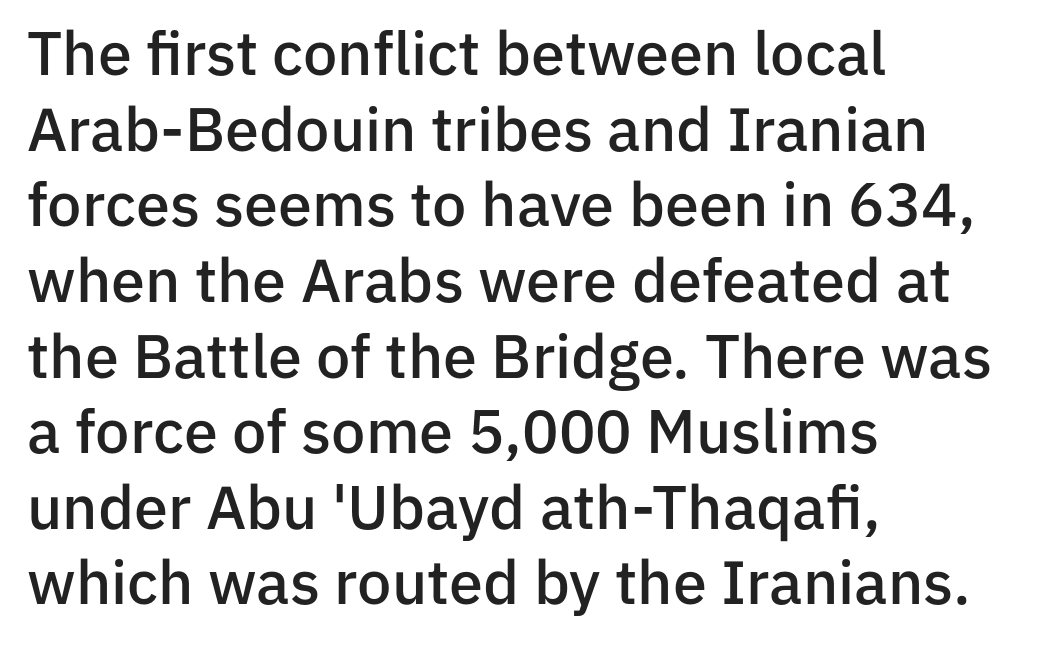
Q: Is the text bold? A: Semi-bold.
Q: Is the text italic (slanted)? A: No, it is upright.
Q: Is the typeface a serif or a sans-serif typeface? A: Sans-serif.
Q: Is the text underlined? A: No.
Q: How is the paragraph aligned? A: Left-aligned.
Q: Is the spacing between letters normal or unusually wide? A: Normal.
Q: Width (condensed, normal, or wide)? A: Normal.
Q: Stroke contrast? A: Low.
Q: x-height? A: Medium.
Q: Monospaced? A: No.
